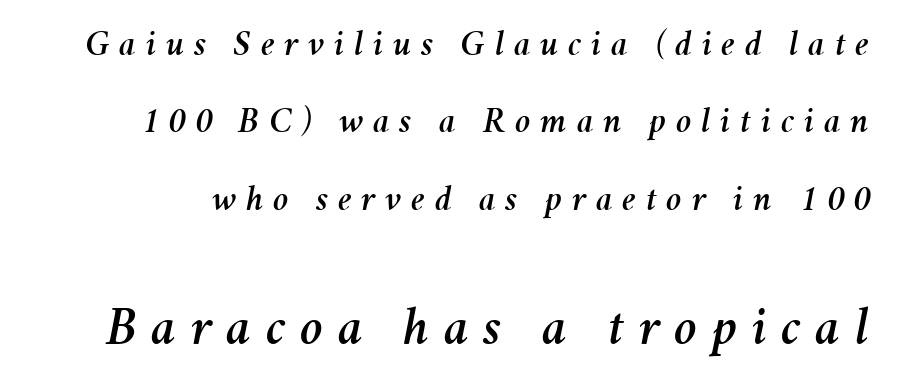
Which of the two is more prominent by size? The second, at the bottom. Interline gaps are noticeably wide in this sample. Quick note: underline off. Observe the lean: these are italic letterforms. The letters advance in unequal steps, a hallmark of proportional type.
